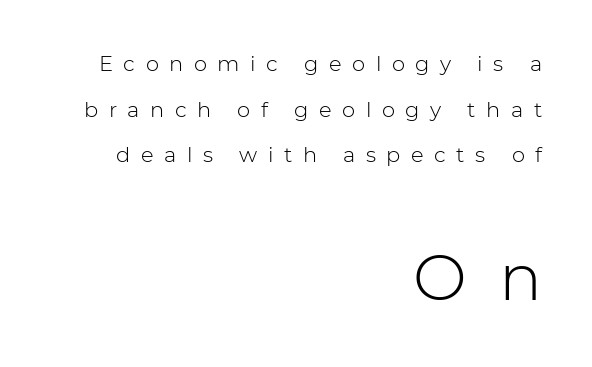
Q: Is the text bold? A: No.
Q: Is the text italic (slanted)? A: No, it is upright.
Q: Is the typeface a serif or a sans-serif typeface? A: Sans-serif.
Q: Is the text underlined? A: No.
Q: How is the paragraph aligned? A: Right-aligned.
Q: Is the spacing between letters normal or unusually wide? A: Unusually wide.
Q: Is the spacing between lines tight, normal or loose? A: Loose.
Q: Which block of text is set in a larger size, the first (top) or the second (bottom)? A: The second (bottom) one.
Q: Width (condensed, normal, or wide)? A: Normal.
Q: Stroke contrast? A: Low.
Q: x-height? A: Medium.
Q: Monospaced? A: No.
